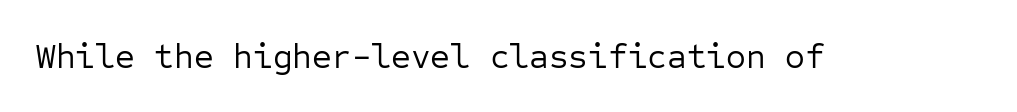
The image shows 34 px regular-weight sans-serif type, upright, monospaced; set normal letter spacing, not underlined; low stroke contrast and a medium x-height.
